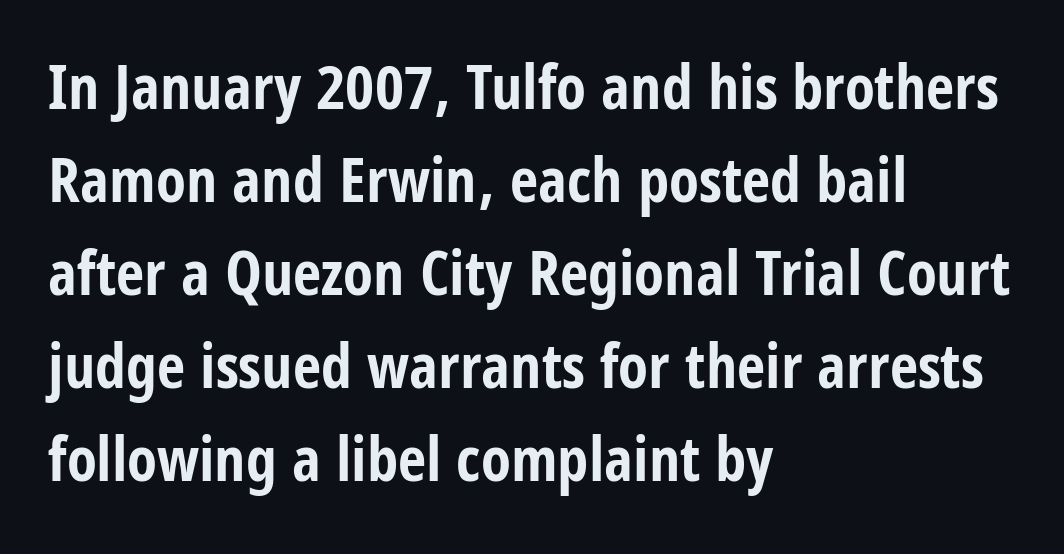
The image shows 62 px bold, condensed sans-serif type, upright; set left-aligned, normal line spacing (1.5x), normal letter spacing, not underlined; low stroke contrast and a large x-height.
